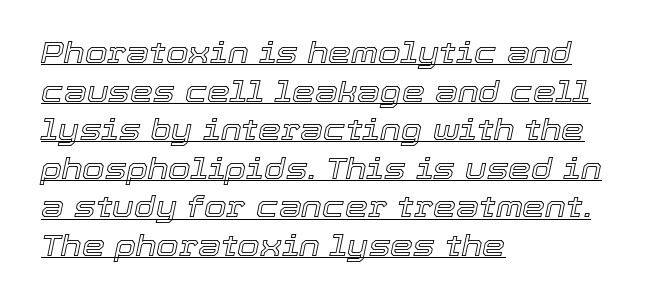
Q: Is the text italic (slanted)? A: Yes, it leans right by about 12 degrees.
Q: Is the text underlined? A: Yes.
Q: How is the paragraph aligned? A: Left-aligned.
Q: Is the spacing between letters normal or unusually wide? A: Normal.
Q: Is the spacing between lines tight, normal or loose? A: Normal.
Q: Width (condensed, normal, or wide)? A: Normal.
Q: x-height? A: Medium.
Q: Monospaced? A: No.
